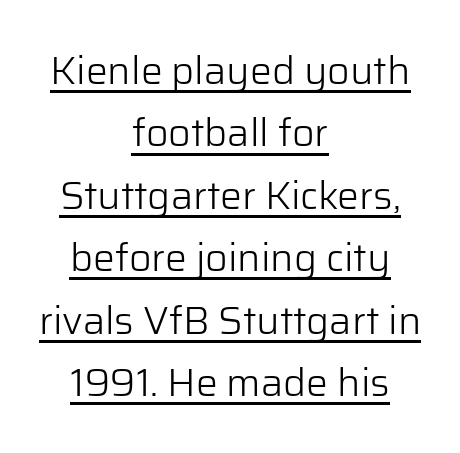
{"serif": "no", "italic": "no", "bold": "no", "weight": "light", "width": "normal", "stroke_contrast": "low", "x_height": "medium", "monospaced": "no", "underline": "yes", "align": "center", "line_spacing": "normal", "line_spacing_ratio": 1.6, "letter_spacing": "normal", "letter_spacing_em": 0.0, "glyph_px": 39}
